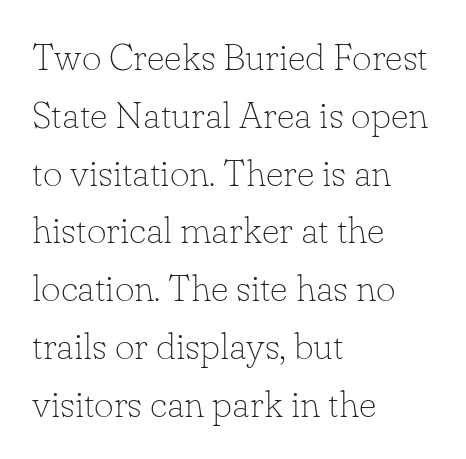
The image shows 38 px thin serif type, upright; set left-aligned, normal line spacing (1.52x), normal letter spacing, not underlined; low stroke contrast and a small x-height.
